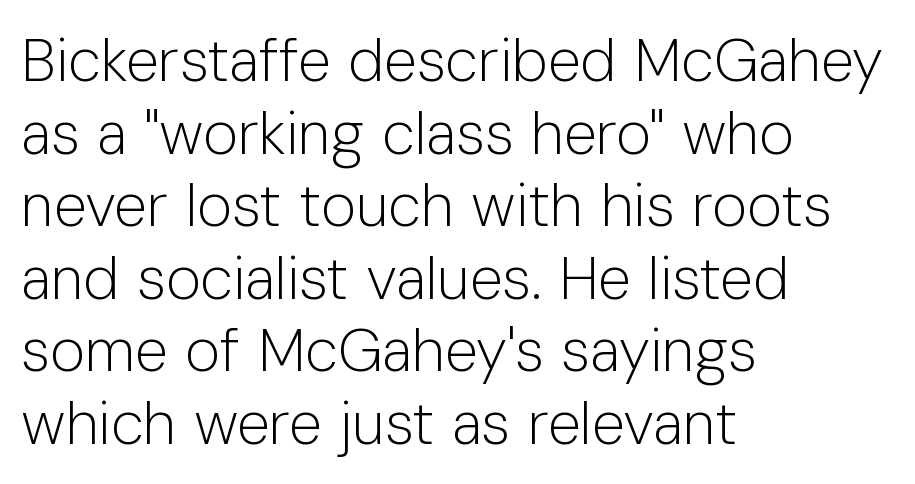
Q: Is the text bold? A: No.
Q: Is the text italic (slanted)? A: No, it is upright.
Q: Is the typeface a serif or a sans-serif typeface? A: Sans-serif.
Q: Is the text underlined? A: No.
Q: How is the paragraph aligned? A: Left-aligned.
Q: Is the spacing between letters normal or unusually wide? A: Normal.
Q: Width (condensed, normal, or wide)? A: Normal.
Q: Stroke contrast? A: Low.
Q: x-height? A: Medium.
Q: Monospaced? A: No.
